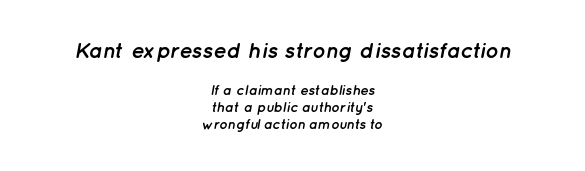
Q: Is the text bold? A: Yes.
Q: Is the text italic (slanted)? A: Yes, it leans right by about 12 degrees.
Q: Is the text underlined? A: No.
Q: How is the paragraph aligned? A: Centered.
Q: Is the spacing between letters normal or unusually wide? A: Normal.
Q: Which block of text is set in a larger size, the first (top) or the second (bottom)? A: The first (top) one.
